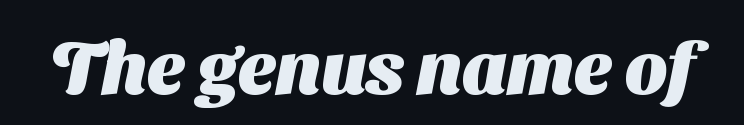
Check under the words: just untouched page. Nobody touched the tracking dial on this one. The designer went with a sans here, leaving each stem footless. In terms of weight, the rendering is a true, heavy bold. These lines are rendered in a variable-pitch font.
